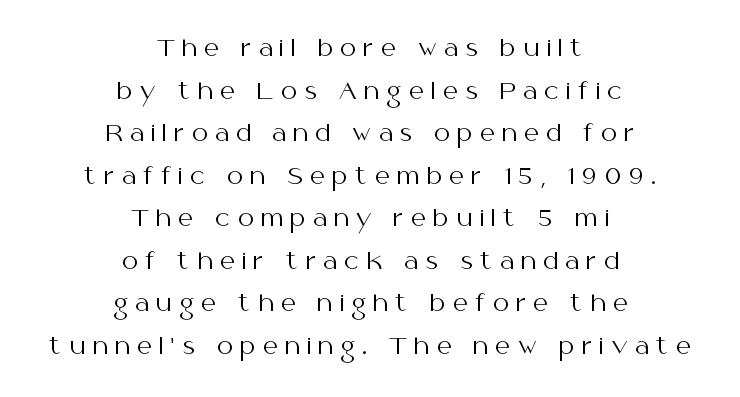
The image shows 23 px text type, upright; set centered, line spacing 1.85x, unusually wide letter spacing (+0.32 em), not underlined.
